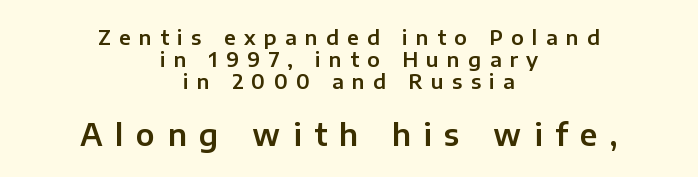
{"serif": "no", "italic": "no", "width": "normal", "stroke_contrast": "low", "x_height": "medium", "monospaced": "no", "underline": "no", "align": "center", "line_spacing": "tight", "line_spacing_ratio": 1.11, "letter_spacing": "wide", "letter_spacing_em": 0.42, "larger_block": "second", "size_ratio": 1.5, "glyph_px": 30}
